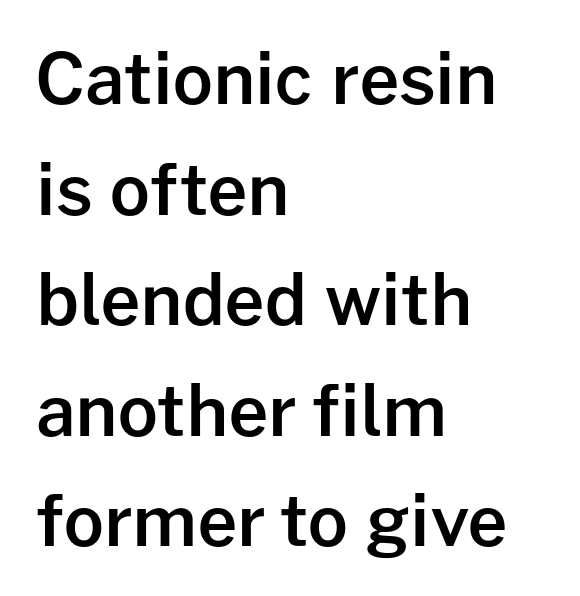
The image shows 70 px semibold sans-serif type, upright; set left-aligned, normal line spacing (1.58x), normal letter spacing, not underlined; low stroke contrast and a medium x-height.
